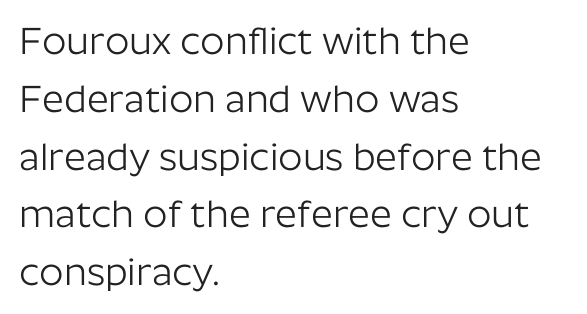
The image shows 38 px light sans-serif type, upright; set left-aligned, normal line spacing (1.52x), normal letter spacing, not underlined; low stroke contrast and a medium x-height.
